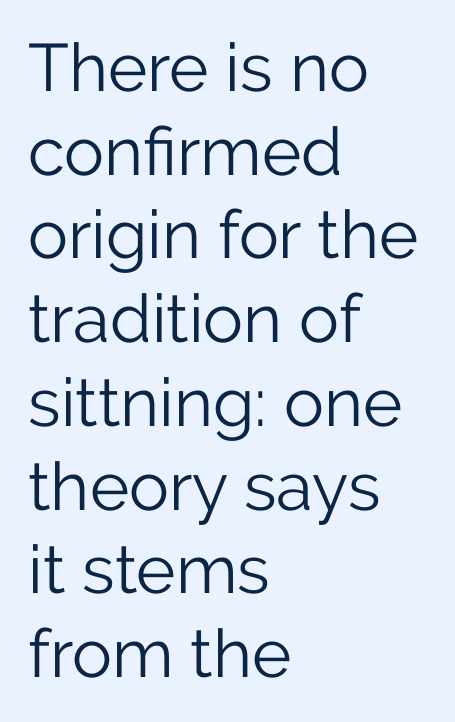
Q: Is the text bold? A: No.
Q: Is the text italic (slanted)? A: No, it is upright.
Q: Is the typeface a serif or a sans-serif typeface? A: Sans-serif.
Q: Is the text underlined? A: No.
Q: How is the paragraph aligned? A: Left-aligned.
Q: Is the spacing between letters normal or unusually wide? A: Normal.
Q: Is the spacing between lines tight, normal or loose? A: Normal.
Q: Width (condensed, normal, or wide)? A: Normal.
Q: Stroke contrast? A: Low.
Q: x-height? A: Medium.
Q: Monospaced? A: No.
